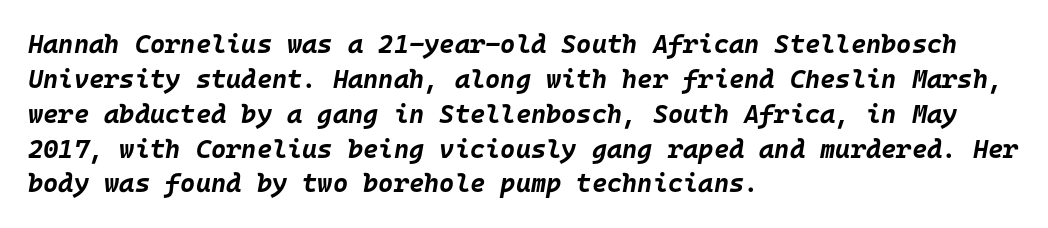
The image shows 26 px bold type, italic (leaning right); set left-aligned, normal line spacing (1.34x), normal letter spacing, not underlined.
